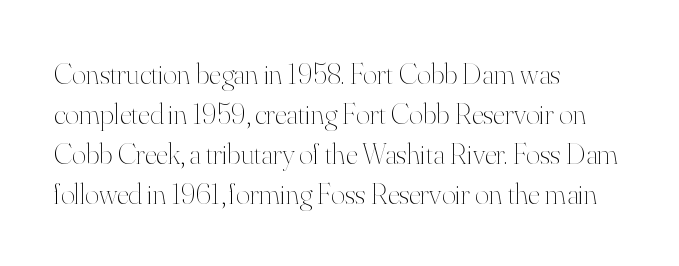
The image shows 30 px thin type, upright; set left-aligned, normal line spacing (1.33x), normal letter spacing, not underlined; high stroke contrast and a small x-height.
